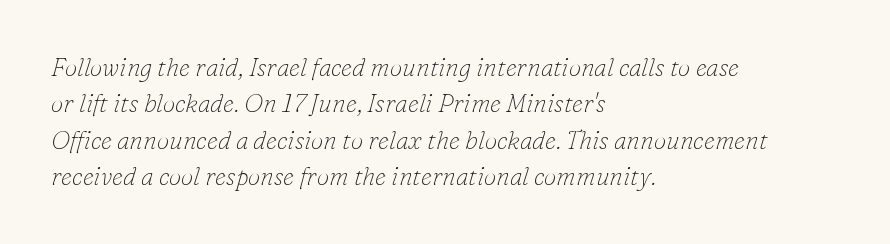
Q: Is the text bold? A: No.
Q: Is the text italic (slanted)? A: Yes, it leans right by about 16 degrees.
Q: Is the text underlined? A: No.
Q: How is the paragraph aligned? A: Left-aligned.
Q: Is the spacing between letters normal or unusually wide? A: Normal.
Q: Is the spacing between lines tight, normal or loose? A: Normal.
